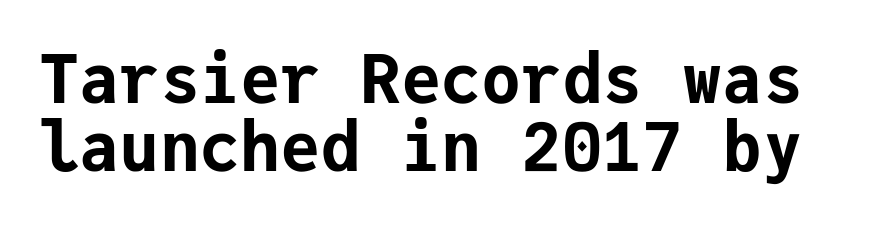
Q: Is the text bold? A: Yes.
Q: Is the text italic (slanted)? A: No, it is upright.
Q: Is the typeface a serif or a sans-serif typeface? A: Sans-serif.
Q: Is the text underlined? A: No.
Q: Is the spacing between letters normal or unusually wide? A: Normal.
Q: Is the spacing between lines tight, normal or loose? A: Tight.
Q: Width (condensed, normal, or wide)? A: Normal.
Q: Stroke contrast? A: Low.
Q: x-height? A: Medium.
Q: Monospaced? A: Yes.
